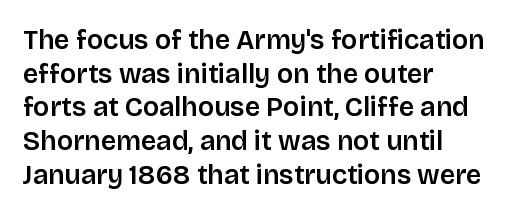
The image shows 27 px text type, upright; set left-aligned, normal line spacing (1.25x), normal letter spacing, not underlined.
